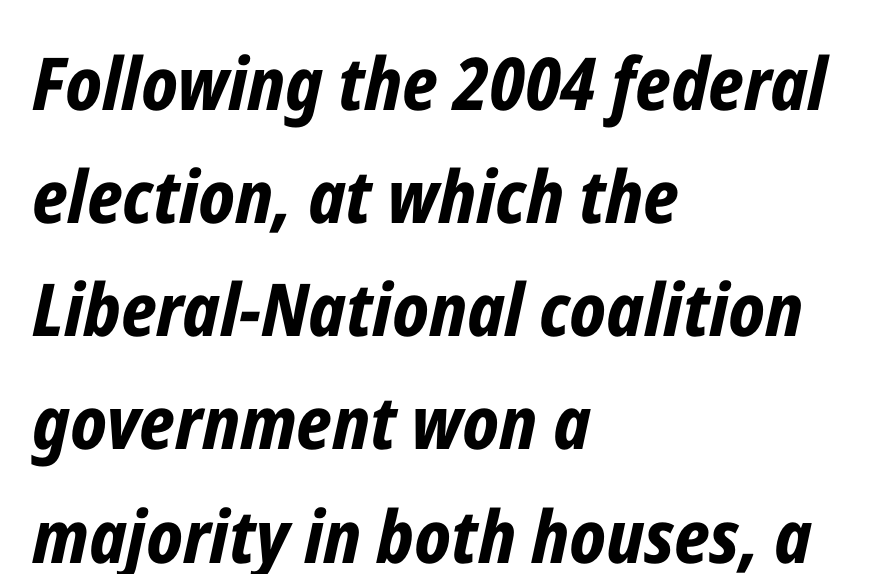
This block has exactly the height ordinary leading produces. Emphasis by weight is at full strength: bold. Which margin do the lines hug? The left one — the right edge is uneven. Only glyphs here, with clear space below each row. This sample uses plain, unmodified letter spacing. Here the designer chose a conventional face with non-uniform glyph widths.
